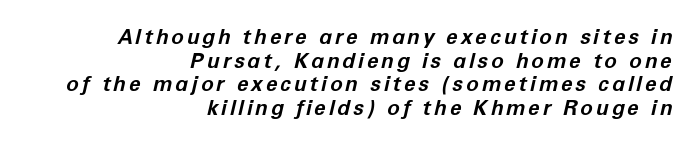
The sample has been set heavy, in full bold. The passage shown stacks its lines with hardly any gap. Short and long lines alike share a common ending point at right. Words float on clear page, feet unadorned. It's the slanting kind of type.
